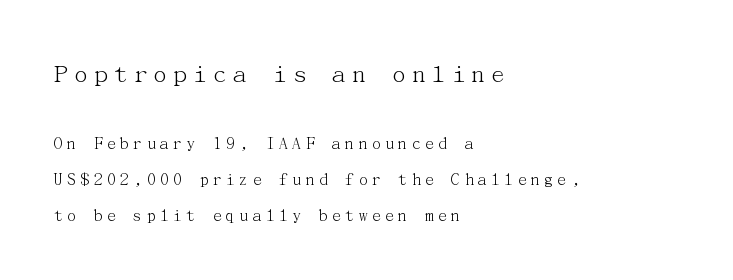
{"italic": "no", "bold": "no", "underline": "no", "align": "left", "line_spacing": "loose", "line_spacing_ratio": 2.01, "larger_block": "first", "size_ratio": 1.5, "glyph_px": 27}
